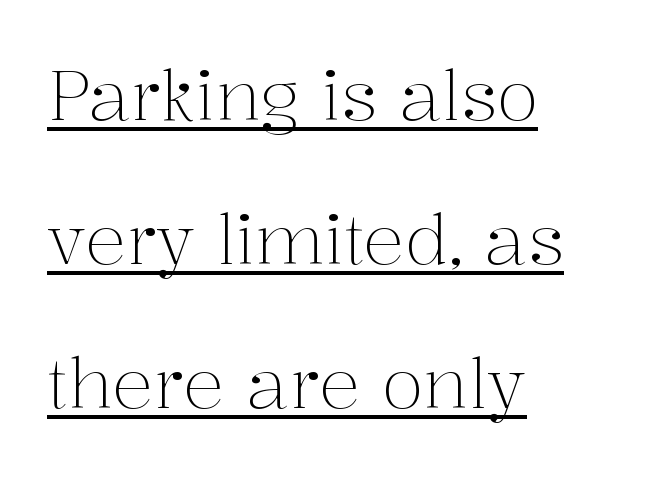
The type family on display is of the serif kind. Each letter keeps its own natural width here, so spacing adapts to shape. Somebody hit Ctrl+U on this one — the words are underlined. Default kerning and tracking; the words read as compact shapes. The lines in this sample share a left origin and differ only in where they stop. The rendering uses a large line-height, opening up the rows.
